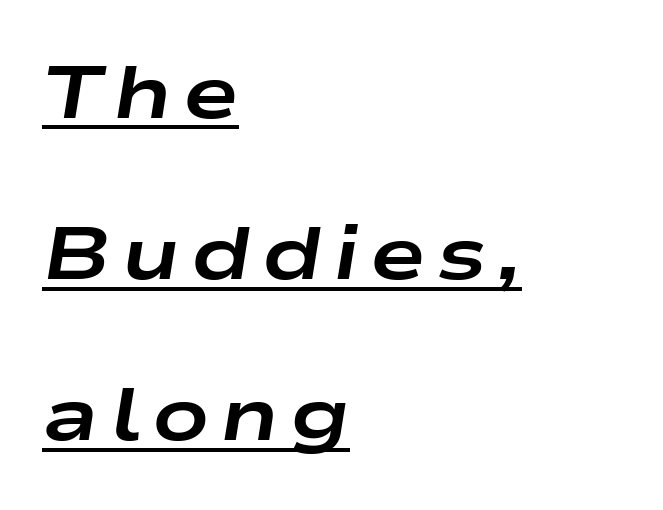
The image shows 75 px bold, wide type, italic (leaning right); set left-aligned, loose line spacing (2.15x), underlined; low stroke contrast and a medium x-height.
